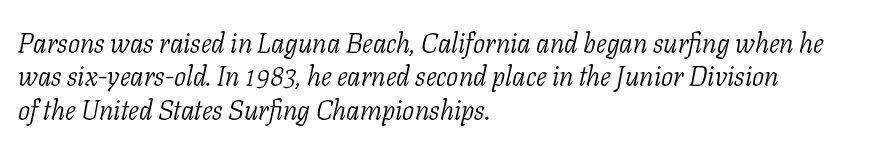
{"italic": "yes", "lean": "right", "slant_degrees": 11, "bold": "no", "underline": "no", "align": "left", "line_spacing_ratio": 1.24, "letter_spacing": "normal", "letter_spacing_em": 0.0, "glyph_px": 27}
